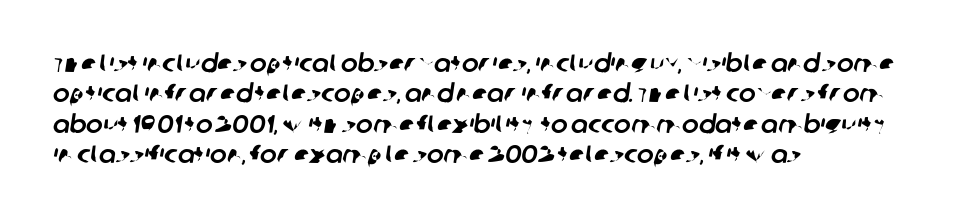
The image shows 25 px text type; set left-aligned, line spacing 1.22x, normal letter spacing, not underlined.
